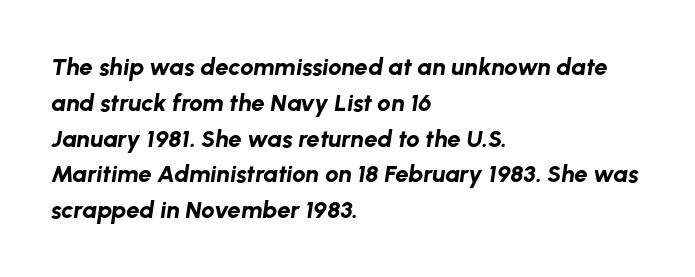
The image shows 24 px bold type, italic (leaning right); set left-aligned, normal line spacing (1.49x), normal letter spacing, not underlined.
